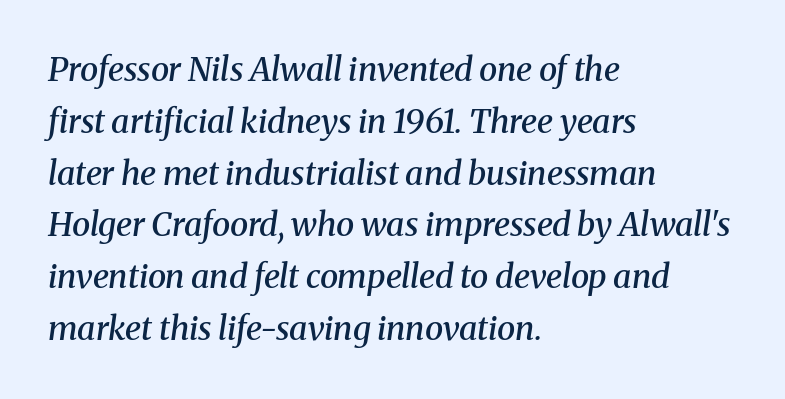
{"serif": "yes", "italic": "yes", "lean": "right", "slant_degrees": 8, "bold": "semi", "weight": "semibold", "width": "normal", "stroke_contrast": "medium", "x_height": "medium", "monospaced": "no", "underline": "no", "align": "left", "line_spacing": "normal", "line_spacing_ratio": 1.57, "letter_spacing": "normal", "letter_spacing_em": 0.0, "glyph_px": 33}
